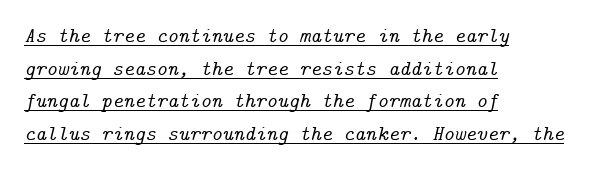
{"italic": "yes", "lean": "right", "slant_degrees": 14, "underline": "yes", "align": "left", "line_spacing": "normal", "line_spacing_ratio": 1.55, "letter_spacing": "normal", "letter_spacing_em": 0.0, "glyph_px": 21}
